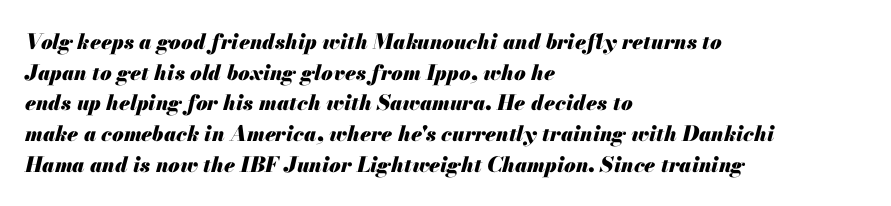
In terms of posture, this sample is oblique. If you drew a ruler down the left edge, every line would touch it. Descenders hang freely into open space. Plenty of ink on the page — the face is bold.
